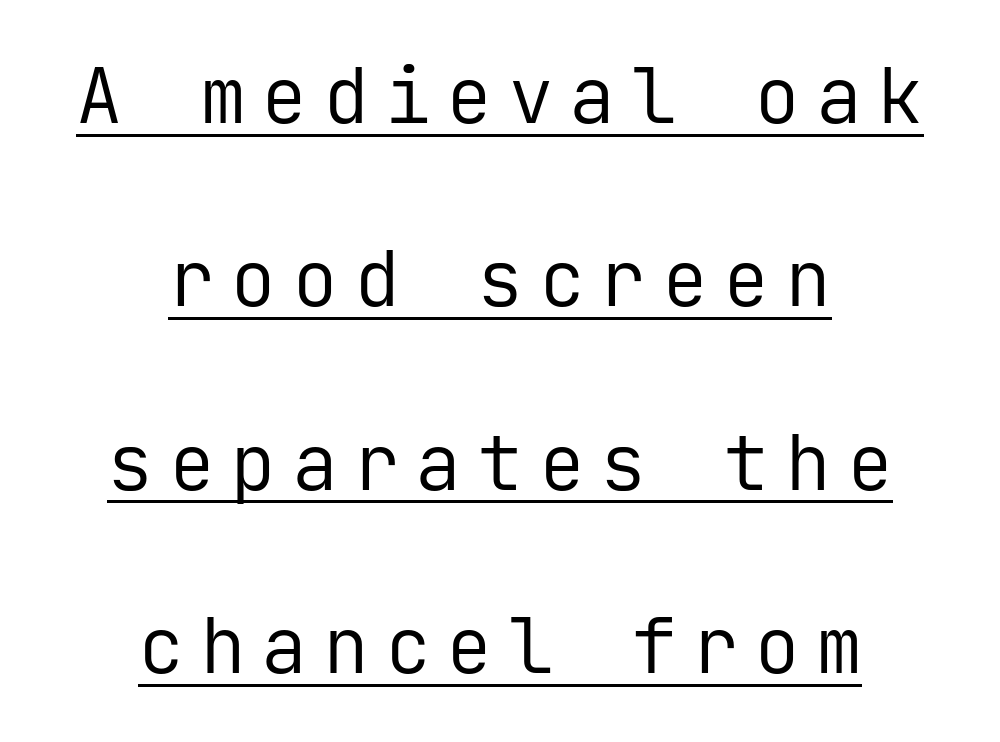
The image shows 77 px regular-weight sans-serif type, upright, monospaced; set centered, loose line spacing (2.38x), unusually wide letter spacing (+0.2 em), underlined; low stroke contrast and a medium x-height.
